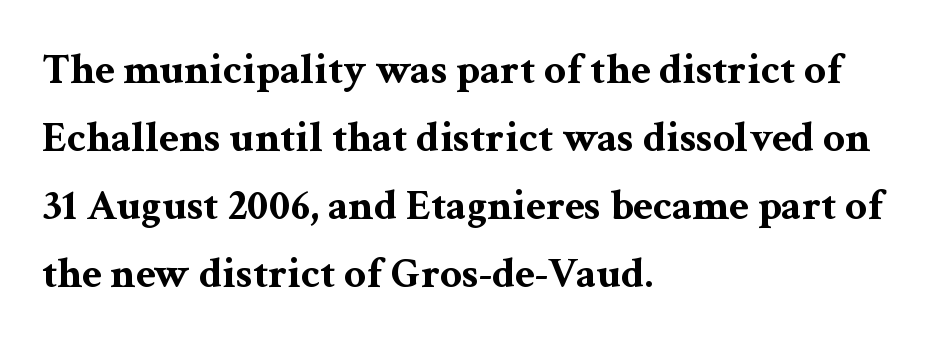
Check under the words: just untouched page. Upright lettering throughout. Here the designer chose a conventional face with non-uniform glyph widths. Every letter is thick-stroked: bold, no question. Tracking value appears to be zero — textbook default spacing. Is this a sans? No — the strokes have serifs.
